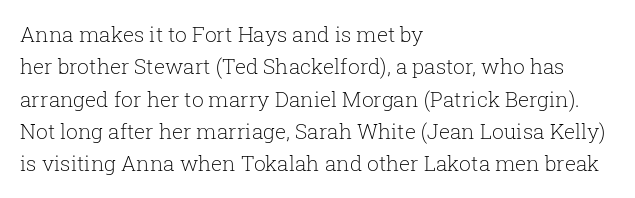
{"italic": "no", "bold": "no", "underline": "no", "align": "left", "line_spacing": "normal", "line_spacing_ratio": 1.54, "letter_spacing": "normal", "letter_spacing_em": 0.0, "glyph_px": 21}
